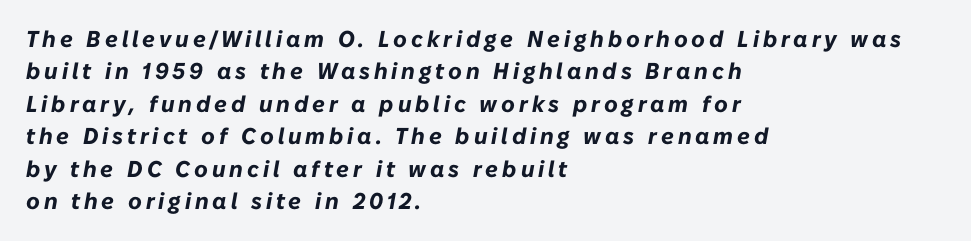
How would I describe the line gaps? Plain and ordinary. The words here are not underlined. The lettering tilts uniformly, giving the passage an italic look. Layout note: lines flush left.
